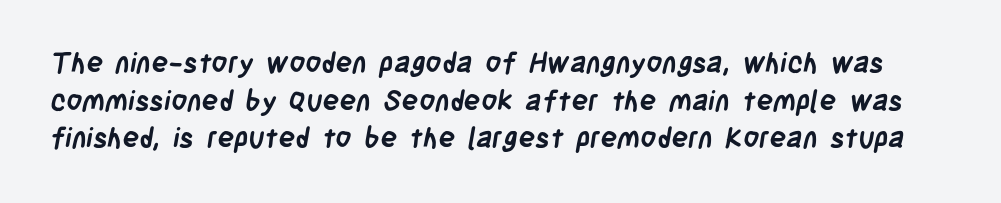
The image shows 28 px semibold, condensed sans-serif type; set normal line spacing (1.34x), normal letter spacing, not underlined; low stroke contrast and a large x-height.
